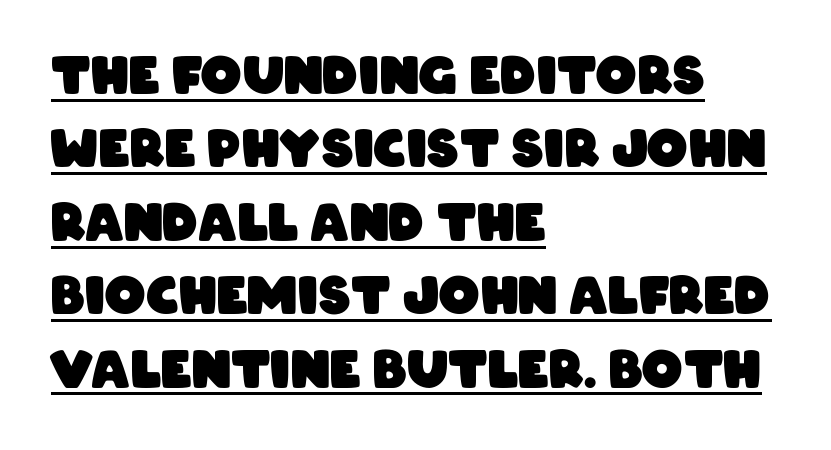
What kind of face is this? One without serifs — a sans. The glyphs are accompanied by a horizontal stroke just below them. The face used here is proportionally spaced, like ordinary book or web type. All the whitespace from short lines collects on the right.
